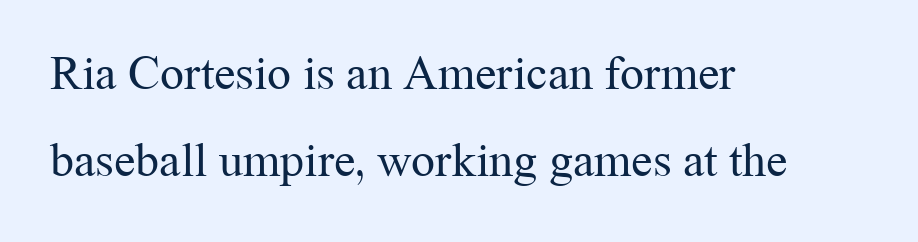
Q: Is the text bold? A: No.
Q: Is the text italic (slanted)? A: No, it is upright.
Q: Is the typeface a serif or a sans-serif typeface? A: Serif.
Q: Is the text underlined? A: No.
Q: How is the paragraph aligned? A: Left-aligned.
Q: Is the spacing between letters normal or unusually wide? A: Normal.
Q: Width (condensed, normal, or wide)? A: Normal.
Q: Stroke contrast? A: Medium.
Q: x-height? A: Medium.
Q: Monospaced? A: No.
